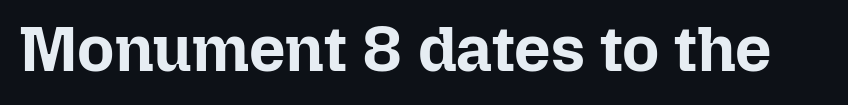
Character widths vary here, with narrow letters taking less room than wide ones. The space directly below the letters is spotless. What stands out about the letter spacing? Nothing — it is the standard amount. Notice how the stems are strictly vertical — no italics here.
